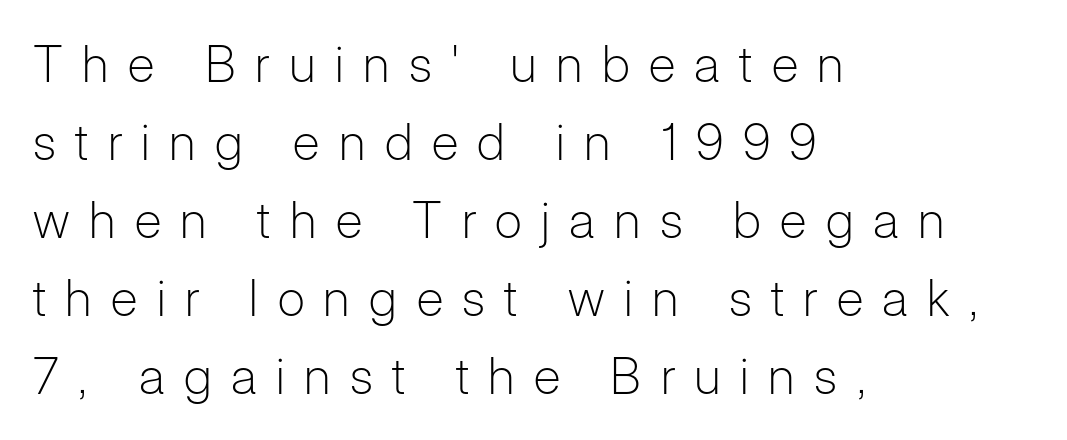
{"serif": "no", "italic": "no", "bold": "no", "weight": "light", "width": "normal", "stroke_contrast": "low", "x_height": "medium", "monospaced": "no", "underline": "no", "align": "left", "line_spacing": "normal", "line_spacing_ratio": 1.56, "letter_spacing": "wide", "letter_spacing_em": 0.39, "glyph_px": 50}
